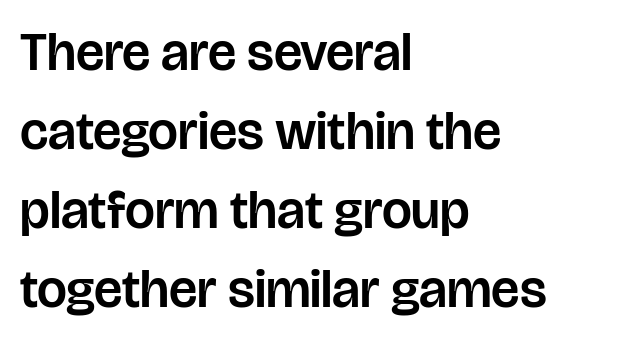
Is there much room between lines? A standard amount, neither cramped nor airy. Check under the words: just untouched page. In terms of posture, this sample is upright. Do the characters align in a grid? No, the font is proportional. Regarding serifs, this sample does without them. The typesetter chose a ragged-right arrangement here.
